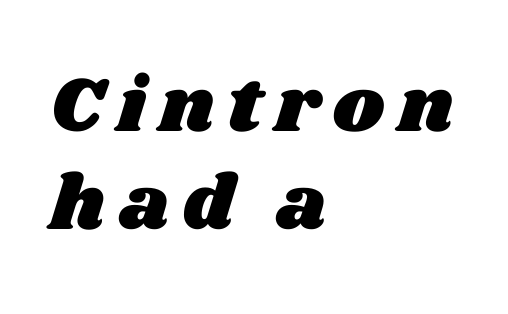
The image shows 78 px wide type; set left-aligned, normal line spacing (1.26x), not underlined; medium stroke contrast and a large x-height.
